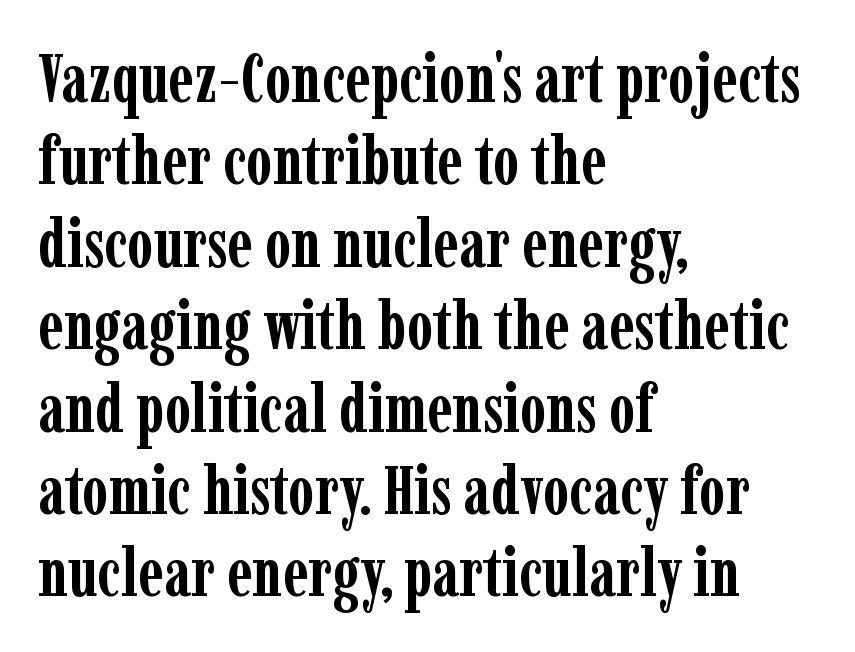
{"serif": "yes", "italic": "no", "bold": "yes", "weight": "semibold", "width": "condensed", "stroke_contrast": "low", "x_height": "medium", "monospaced": "no", "underline": "no", "align": "left", "line_spacing_ratio": 1.23, "letter_spacing": "normal", "letter_spacing_em": 0.0, "glyph_px": 67}
